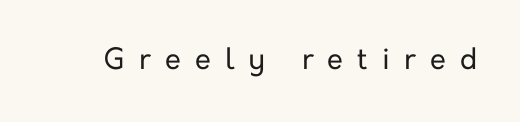
{"serif": "no", "italic": "no", "bold": "no", "weight": "regular", "width": "normal", "stroke_contrast": "low", "x_height": "medium", "monospaced": "no", "underline": "no", "letter_spacing": "wide", "letter_spacing_em": 0.49, "glyph_px": 29}
